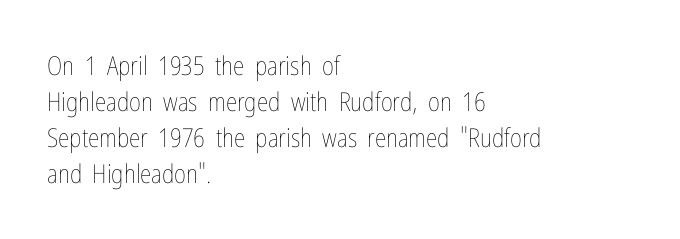
{"italic": "no", "bold": "no", "underline": "no", "align": "left", "line_spacing": "normal", "line_spacing_ratio": 1.39, "letter_spacing": "normal", "letter_spacing_em": 0.0, "glyph_px": 26}
